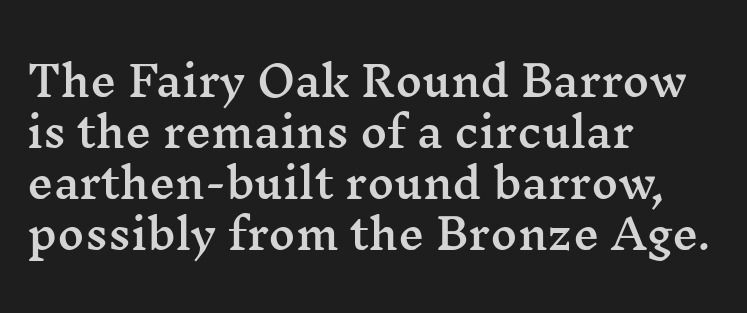
{"serif": "yes", "italic": "no", "width": "wide", "stroke_contrast": "medium", "x_height": "medium", "monospaced": "no", "underline": "no", "align": "left", "line_spacing_ratio": 1.24, "letter_spacing": "normal", "letter_spacing_em": 0.0, "glyph_px": 41}
